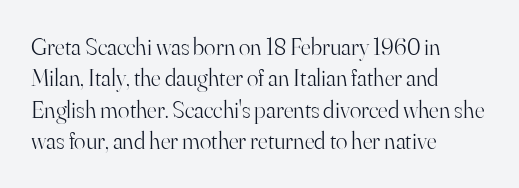
Q: Is the text bold? A: No.
Q: Is the text italic (slanted)? A: No, it is upright.
Q: Is the text underlined? A: No.
Q: How is the paragraph aligned? A: Left-aligned.
Q: Is the spacing between letters normal or unusually wide? A: Normal.
Q: Is the spacing between lines tight, normal or loose? A: Normal.
